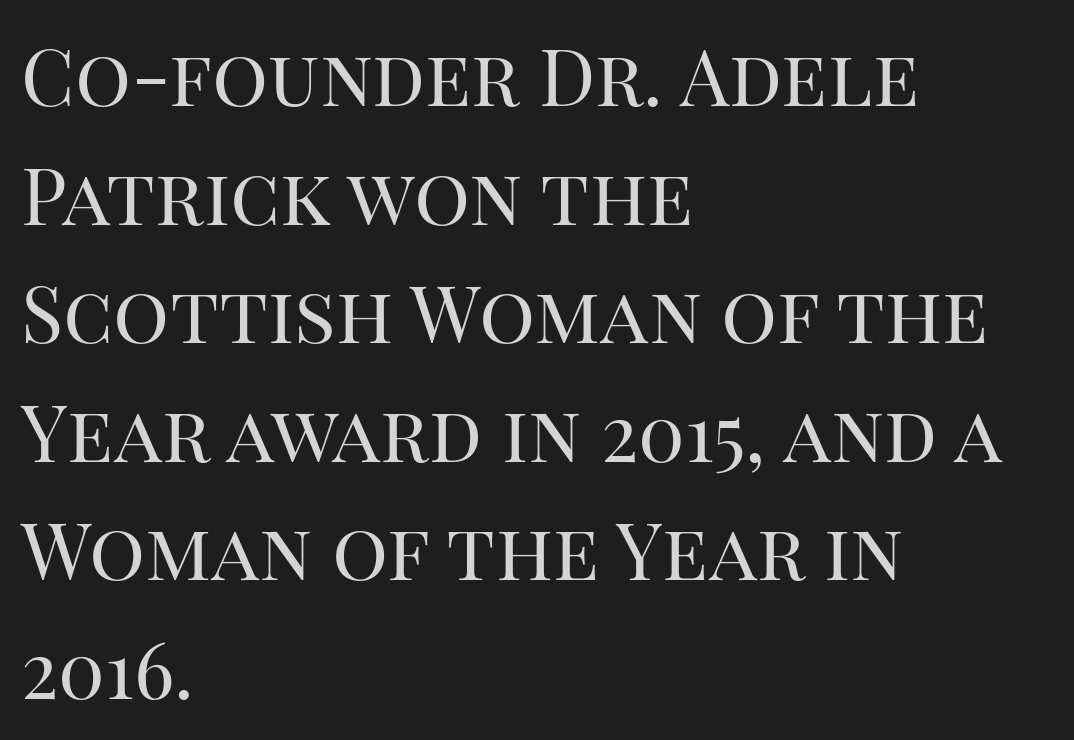
The image shows 78 px regular-weight serif type, upright; set left-aligned, normal line spacing (1.52x), normal letter spacing, not underlined; high stroke contrast and a large x-height.
